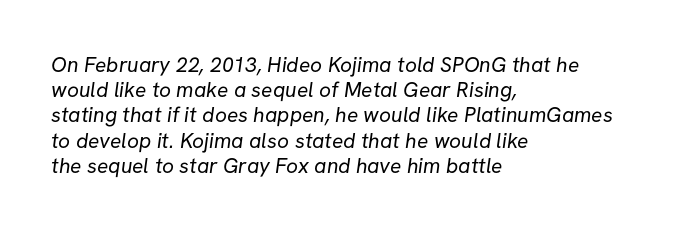
The image shows 21 px text type; set left-aligned, line spacing 1.2x, normal letter spacing, not underlined.
